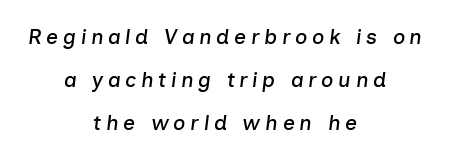
Q: Is the text italic (slanted)? A: Yes, it leans right by about 7 degrees.
Q: Is the text underlined? A: No.
Q: How is the paragraph aligned? A: Centered.
Q: Is the spacing between letters normal or unusually wide? A: Unusually wide.
Q: Is the spacing between lines tight, normal or loose? A: Loose.
